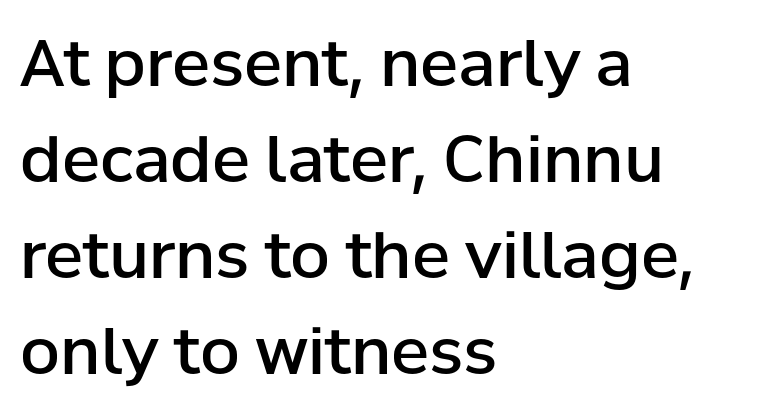
Spacing verdict: proportional, widths tailored to each character. The letters are semibold — heavier than regular but short of a full bold. Caption: standard tracking, unaltered. Does the lettering tilt? It doesn't — this is upright.
